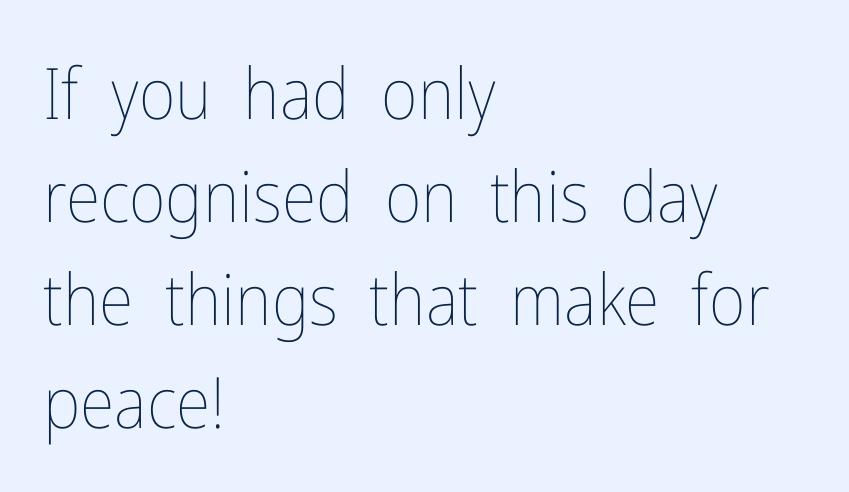
The image shows 71 px thin, condensed type, upright; set left-aligned, normal line spacing (1.45x), normal letter spacing, not underlined; low stroke contrast and a medium x-height.
